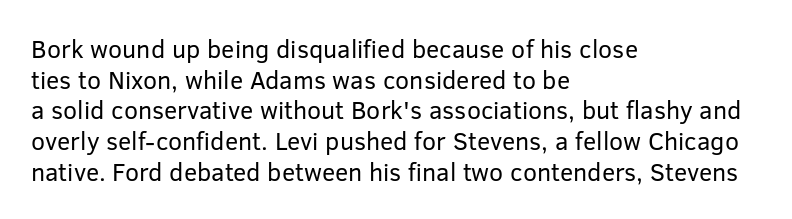
{"italic": "no", "bold": "no", "underline": "no", "align": "left", "line_spacing_ratio": 1.23, "letter_spacing": "normal", "letter_spacing_em": 0.0, "glyph_px": 25}
